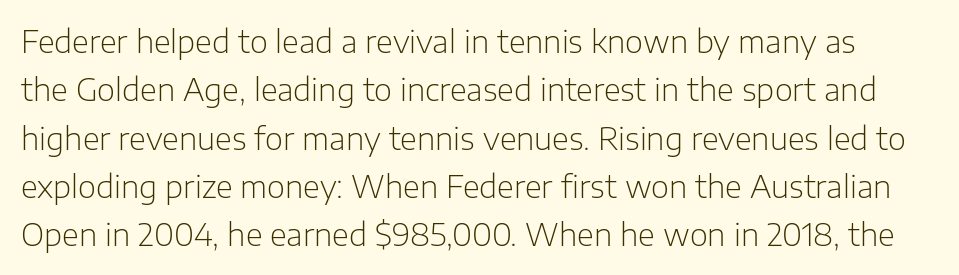
The image shows 31 px light sans-serif type, upright; set normal line spacing (1.56x), normal letter spacing, not underlined; low stroke contrast and a medium x-height.
